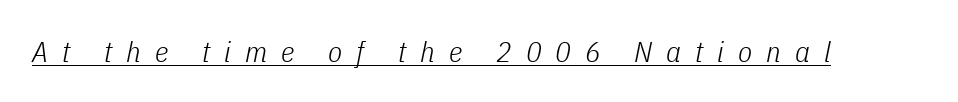
This sample has the flowing, uneven cadence of proportional lettering. A baseline rule has been typeset under these characters. The letters look calm and open, with moderate or lighter stems. This sample uses an oblique cut, with every glyph tilted off the vertical. Characters follow at a spacing far wider than the type designer built in.
